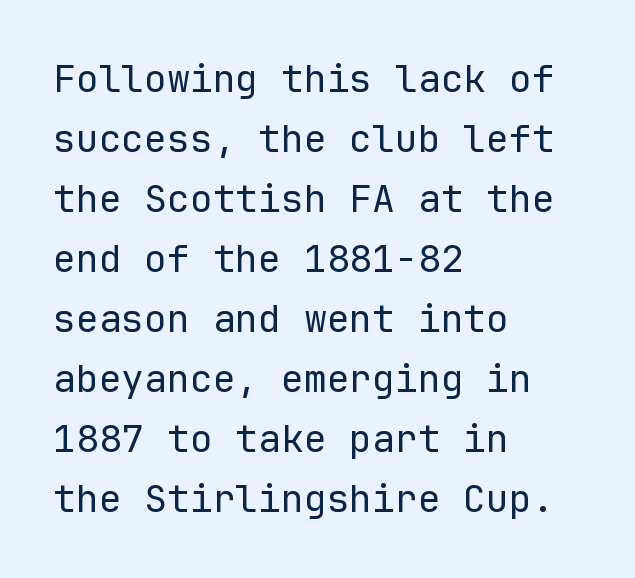
{"serif": "no", "italic": "no", "bold": "no", "weight": "regular", "width": "normal", "stroke_contrast": "low", "x_height": "medium", "monospaced": "yes", "underline": "no", "align": "left", "line_spacing": "normal", "line_spacing_ratio": 1.58, "letter_spacing": "normal", "letter_spacing_em": 0.0, "glyph_px": 38}
